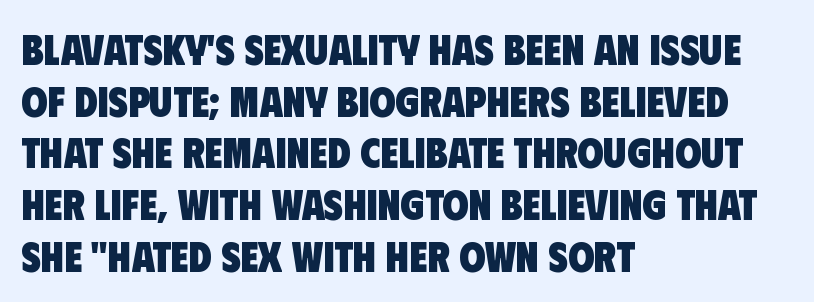
Q: Is the text bold? A: Yes.
Q: Is the typeface a serif or a sans-serif typeface? A: Sans-serif.
Q: Is the text underlined? A: No.
Q: How is the paragraph aligned? A: Left-aligned.
Q: Is the spacing between letters normal or unusually wide? A: Normal.
Q: Width (condensed, normal, or wide)? A: Condensed.
Q: Stroke contrast? A: Low.
Q: x-height? A: Large.
Q: Monospaced? A: No.
